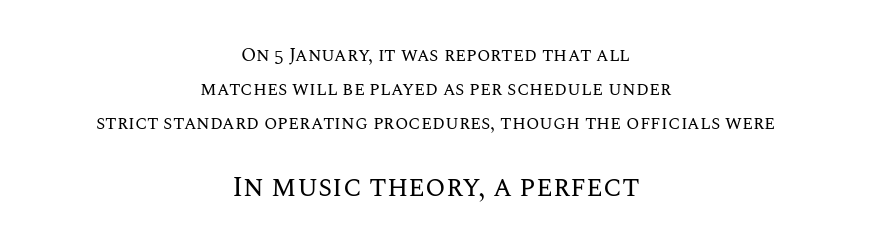
The image shows 29 px regular-weight type, upright; set centered, line spacing 1.78x, normal letter spacing, not underlined; the second (bottom) block is 1.53x larger; medium stroke contrast and a large x-height.
